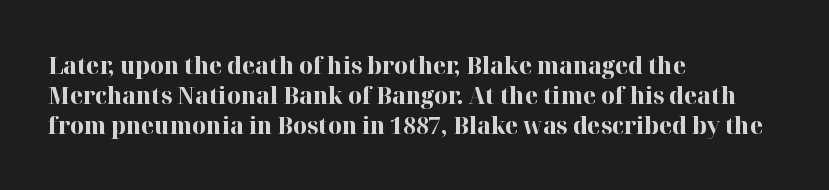
Every character sits straight up, as roman type does. This rendering uses left alignment, leaving the right contour irregular. Letters rest on an invisible, unmarked baseline. The passage shown has conventional tracking throughout. Pretty heavy lettering here — definitely bold.
